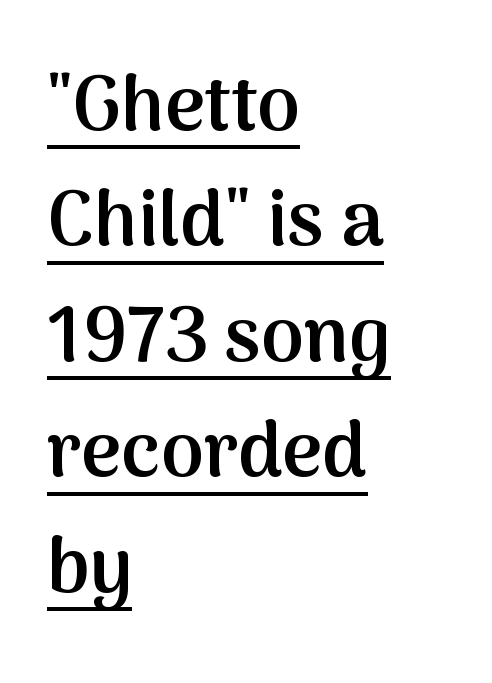
The passage shown is typeset with a sans-serif family. Where is the straight margin? On the left. Tracking value appears to be zero — textbook default spacing. Is this a fixed-width face? No — the glyphs have proportional, varying widths. Posture: straight, roman, zero tilt. Underlined type.
